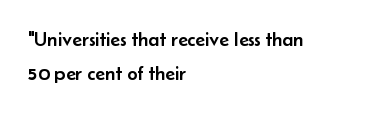
The image shows 20 px text type, upright; set left-aligned, normal line spacing (1.7x), normal letter spacing, not underlined.
